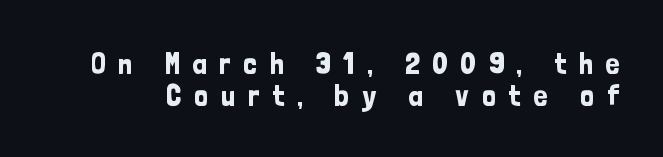
The image shows 31 px condensed sans-serif type, upright; set tight line spacing (1.02x), unusually wide letter spacing (+0.4 em), not underlined; low stroke contrast and a medium x-height.
